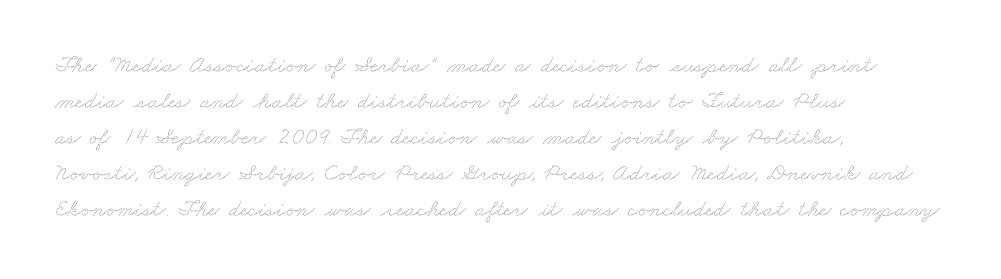
{"bold": "no", "underline": "no", "align": "left", "line_spacing": "normal", "line_spacing_ratio": 1.5, "letter_spacing": "normal", "letter_spacing_em": 0.0, "glyph_px": 24}
